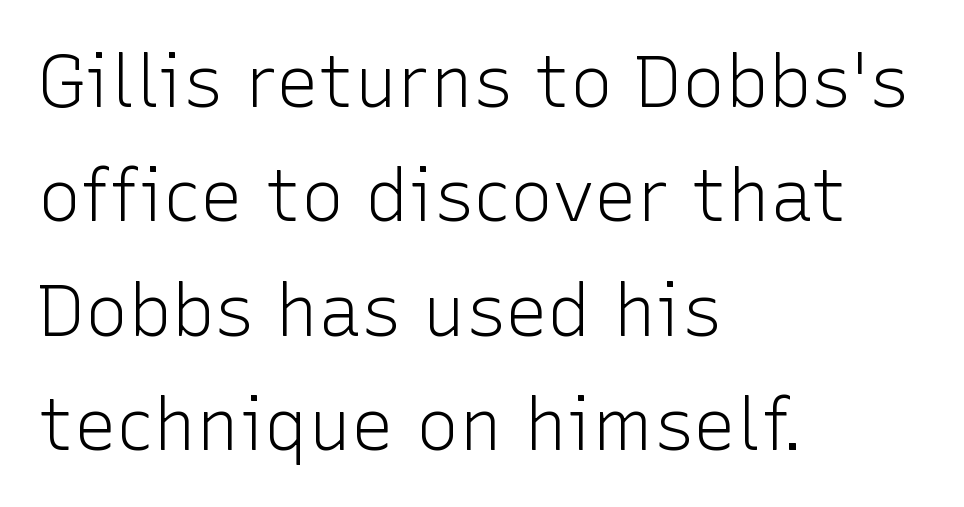
{"serif": "no", "italic": "no", "bold": "no", "weight": "light", "width": "normal", "stroke_contrast": "low", "x_height": "medium", "monospaced": "no", "underline": "no", "align": "left", "line_spacing": "normal", "line_spacing_ratio": 1.59, "letter_spacing": "normal", "letter_spacing_em": 0.0, "glyph_px": 72}
